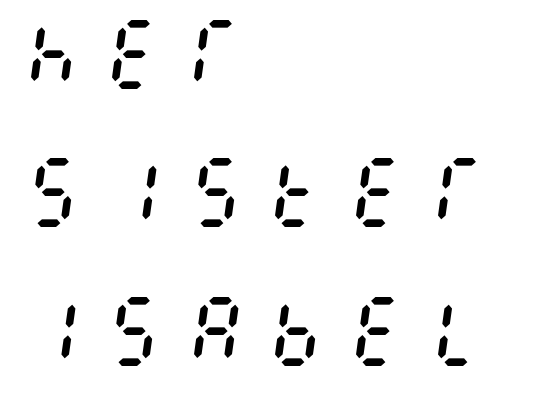
The image shows 76 px regular-weight, condensed type, italic (leaning right); set left-aligned, line spacing 1.82x, unusually wide letter spacing (+0.27 em), not underlined; medium stroke contrast and a large x-height.
